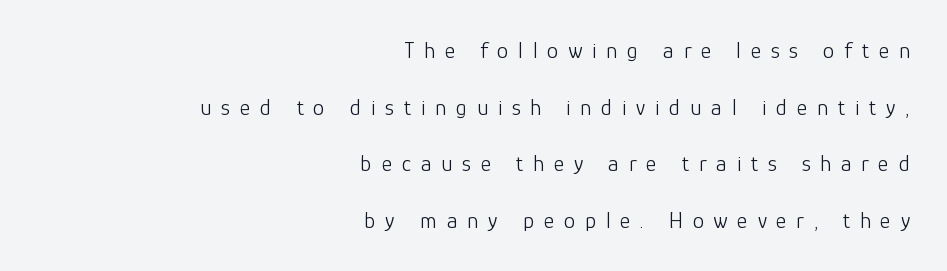
Leading: increased. Nope, not italic — everything's standing straight. Weight: regular or lighter. All the whitespace from short lines collects on the left. A bare baseline throughout the passage.
